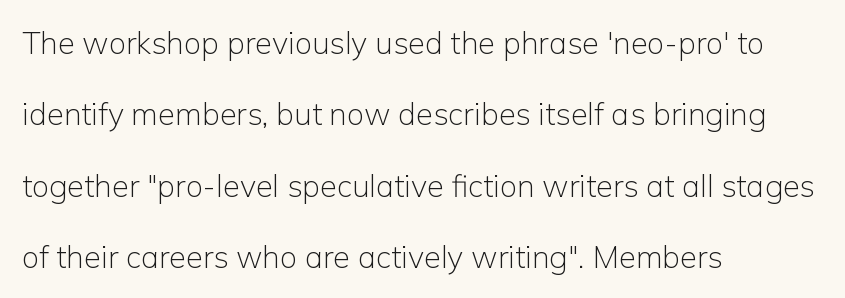
The image shows 31 px light sans-serif type, upright; set left-aligned, loose line spacing (2.3x), normal letter spacing, not underlined; low stroke contrast and a medium x-height.
